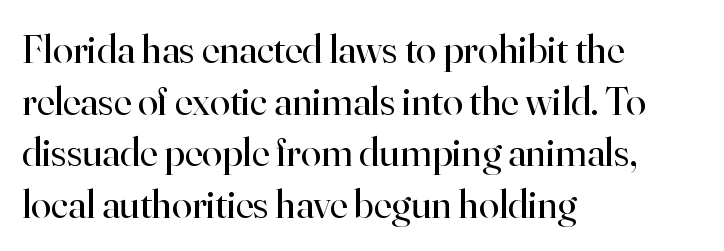
Q: Is the text bold? A: No.
Q: Is the text italic (slanted)? A: No, it is upright.
Q: Is the typeface a serif or a sans-serif typeface? A: Serif.
Q: Is the text underlined? A: No.
Q: How is the paragraph aligned? A: Left-aligned.
Q: Is the spacing between letters normal or unusually wide? A: Normal.
Q: Is the spacing between lines tight, normal or loose? A: Normal.
Q: Width (condensed, normal, or wide)? A: Normal.
Q: Stroke contrast? A: High.
Q: x-height? A: Small.
Q: Monospaced? A: No.
